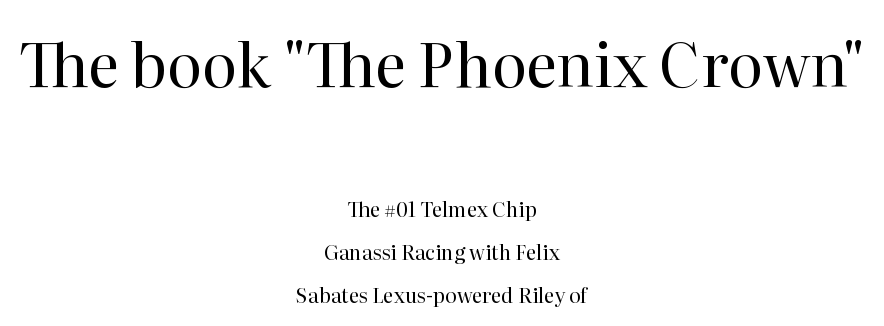
Ink coverage per letter is moderate at most. Widely set lines give the paragraph a tall, airy silhouette. Of the two passages, the one on top uses the larger point size. Type style note: has serifs. Note the varied advance widths — an 'i' is clearly narrower than an 'm'.
